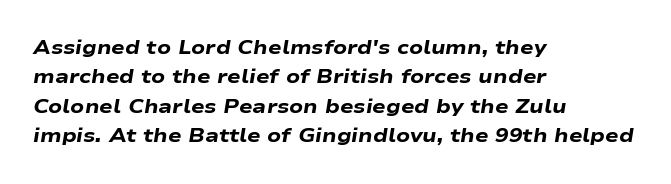
Q: Is the text bold? A: Yes.
Q: Is the text italic (slanted)? A: Yes, it leans right by about 9 degrees.
Q: Is the text underlined? A: No.
Q: How is the paragraph aligned? A: Left-aligned.
Q: Is the spacing between letters normal or unusually wide? A: Normal.
Q: Is the spacing between lines tight, normal or loose? A: Normal.
